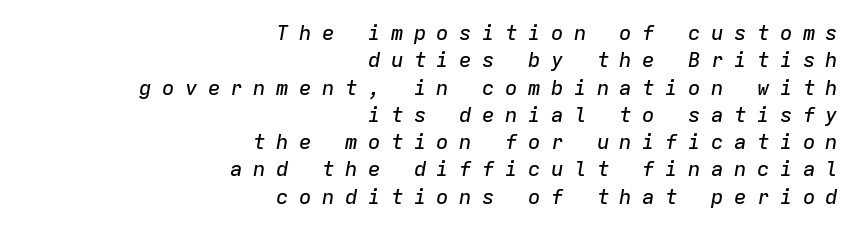
The image shows 21 px text type, italic (leaning right); set right-aligned, normal line spacing (1.3x), unusually wide letter spacing (+0.49 em), not underlined.
